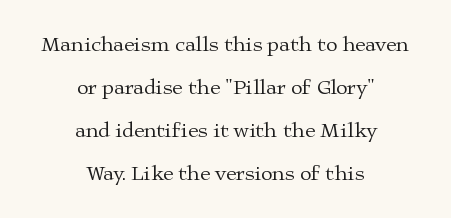
No italicization has been applied; the sample stays upright. Regarding leading, the lines here are spaced well apart. Nobody drew a line under any word here. Tracking here is standard; glyphs follow each other at the usual distance. The compositor balanced each line on the midline.
